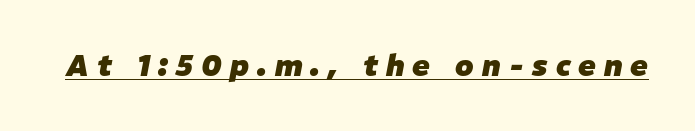
Q: Is the text bold? A: Yes.
Q: Is the text italic (slanted)? A: Yes, it leans right by about 11 degrees.
Q: Is the text underlined? A: Yes.
Q: Is the spacing between letters normal or unusually wide? A: Unusually wide.
Q: Width (condensed, normal, or wide)? A: Normal.
Q: Stroke contrast? A: Low.
Q: x-height? A: Medium.
Q: Monospaced? A: No.
